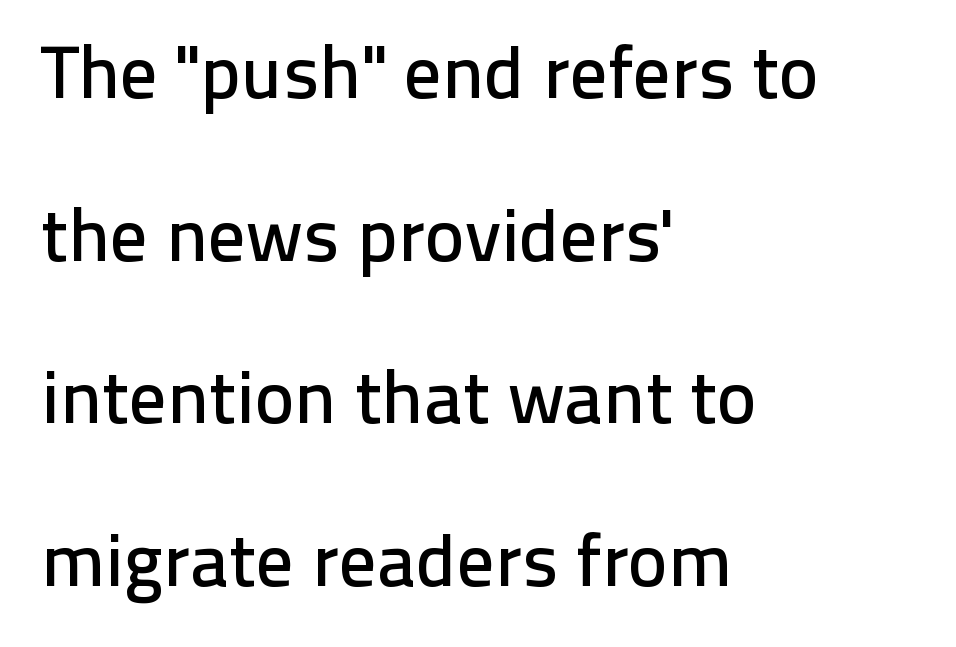
Q: Is the text italic (slanted)? A: No, it is upright.
Q: Is the typeface a serif or a sans-serif typeface? A: Sans-serif.
Q: Is the text underlined? A: No.
Q: How is the paragraph aligned? A: Left-aligned.
Q: Is the spacing between letters normal or unusually wide? A: Normal.
Q: Is the spacing between lines tight, normal or loose? A: Loose.
Q: Width (condensed, normal, or wide)? A: Normal.
Q: Stroke contrast? A: Low.
Q: x-height? A: Medium.
Q: Monospaced? A: No.
